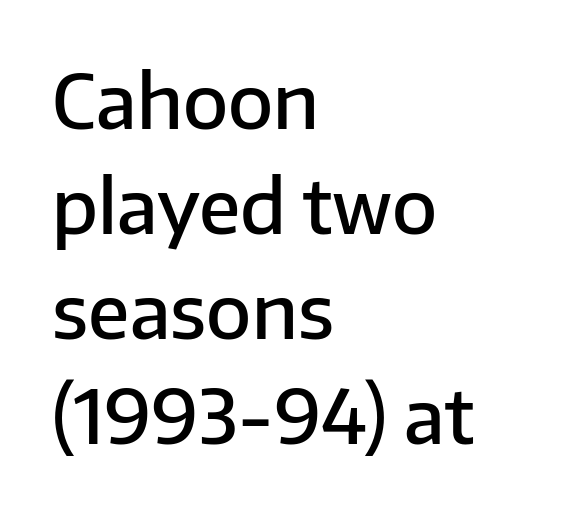
Q: Is the text bold? A: Semi-bold.
Q: Is the text italic (slanted)? A: No, it is upright.
Q: Is the typeface a serif or a sans-serif typeface? A: Sans-serif.
Q: Is the text underlined? A: No.
Q: How is the paragraph aligned? A: Left-aligned.
Q: Is the spacing between letters normal or unusually wide? A: Normal.
Q: Is the spacing between lines tight, normal or loose? A: Normal.
Q: Width (condensed, normal, or wide)? A: Normal.
Q: Stroke contrast? A: Low.
Q: x-height? A: Medium.
Q: Monospaced? A: No.
